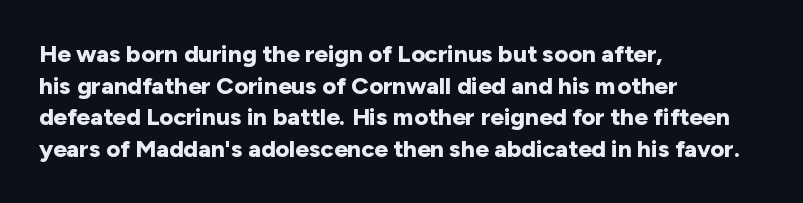
Q: Is the text bold? A: Yes.
Q: Is the text italic (slanted)? A: No, it is upright.
Q: Is the text underlined? A: No.
Q: How is the paragraph aligned? A: Left-aligned.
Q: Is the spacing between letters normal or unusually wide? A: Normal.
Q: Is the spacing between lines tight, normal or loose? A: Normal.
